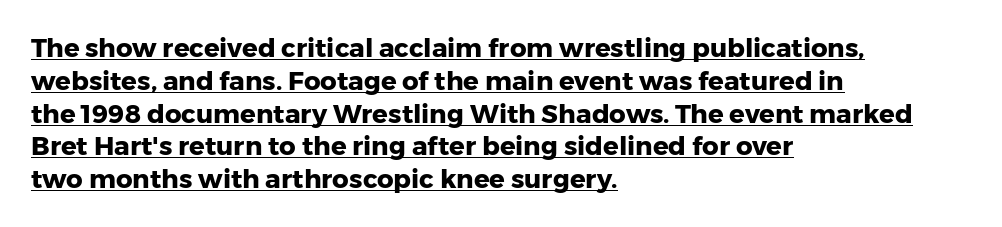
{"italic": "no", "bold": "yes", "underline": "yes", "align": "left", "line_spacing": "normal", "line_spacing_ratio": 1.26, "letter_spacing": "normal", "letter_spacing_em": 0.0, "glyph_px": 26}
